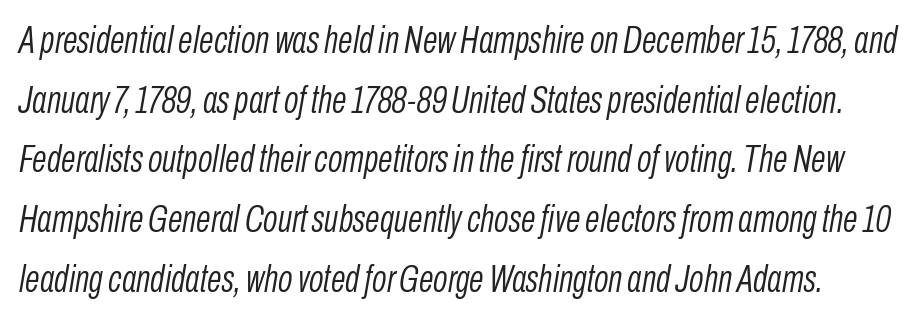
The image shows 38 px light, condensed type, italic (leaning right); set normal line spacing (1.57x), normal letter spacing, not underlined; low stroke contrast and a medium x-height.
